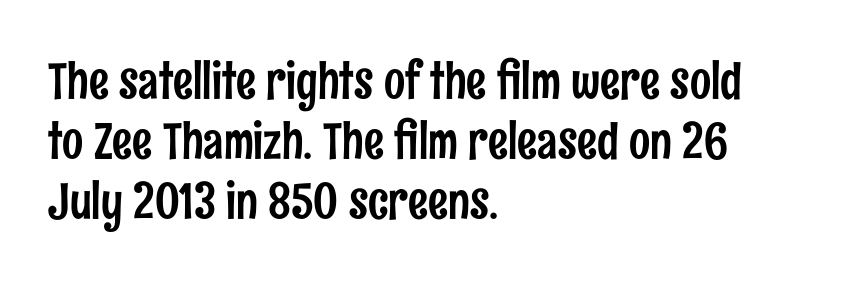
Q: Is the text italic (slanted)? A: No, it is upright.
Q: Is the typeface a serif or a sans-serif typeface? A: Sans-serif.
Q: Is the text underlined? A: No.
Q: How is the paragraph aligned? A: Left-aligned.
Q: Is the spacing between letters normal or unusually wide? A: Normal.
Q: Width (condensed, normal, or wide)? A: Condensed.
Q: Stroke contrast? A: Low.
Q: x-height? A: Medium.
Q: Monospaced? A: No.
